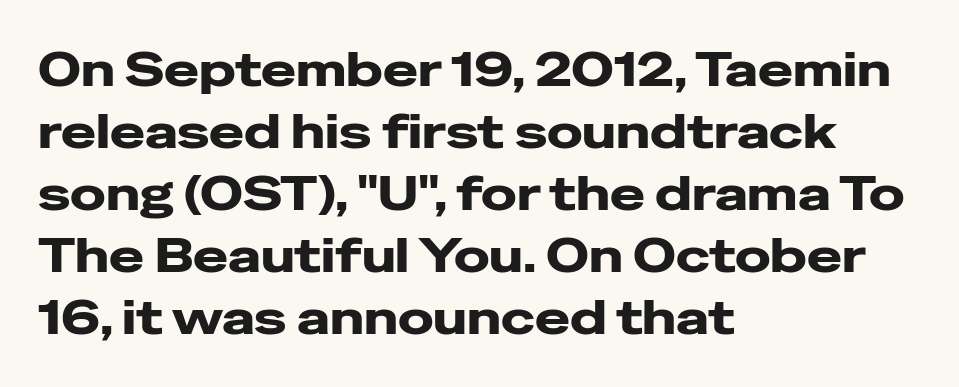
Q: Is the text italic (slanted)? A: No, it is upright.
Q: Is the typeface a serif or a sans-serif typeface? A: Sans-serif.
Q: Is the text underlined? A: No.
Q: How is the paragraph aligned? A: Left-aligned.
Q: Is the spacing between letters normal or unusually wide? A: Normal.
Q: Is the spacing between lines tight, normal or loose? A: Normal.
Q: Width (condensed, normal, or wide)? A: Wide.
Q: Stroke contrast? A: Low.
Q: x-height? A: Medium.
Q: Monospaced? A: No.
